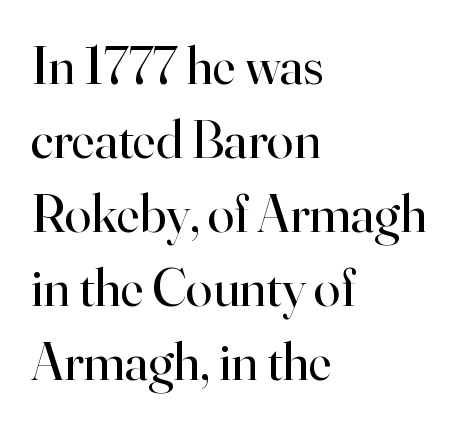
The image shows 54 px regular-weight serif type, upright; set left-aligned, normal line spacing (1.37x), normal letter spacing, not underlined; high stroke contrast and a small x-height.
